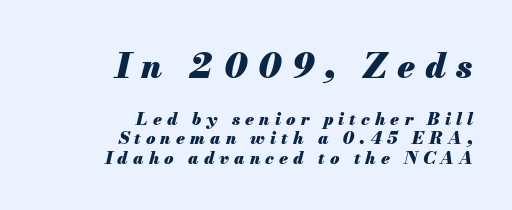
{"italic": "yes", "lean": "right", "slant_degrees": 13, "bold": "yes", "weight": "heavy", "width": "normal", "stroke_contrast": "medium", "x_height": "small", "monospaced": "no", "underline": "no", "align": "right", "line_spacing": "tight", "line_spacing_ratio": 1.14, "letter_spacing": "wide", "letter_spacing_em": 0.3, "larger_block": "first", "size_ratio": 2.0, "glyph_px": 34}
